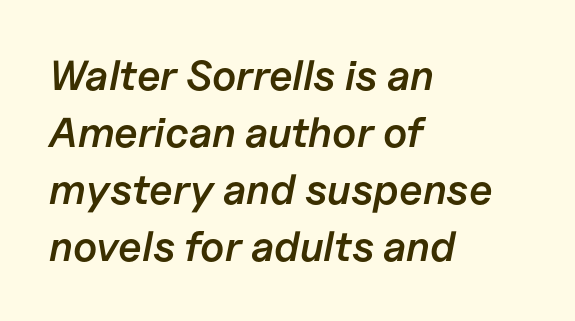
{"italic": "yes", "lean": "right", "slant_degrees": 11, "bold": "semi", "weight": "semibold", "width": "normal", "stroke_contrast": "low", "x_height": "medium", "monospaced": "no", "underline": "no", "align": "left", "line_spacing": "normal", "line_spacing_ratio": 1.36, "letter_spacing": "normal", "letter_spacing_em": 0.0, "glyph_px": 42}
